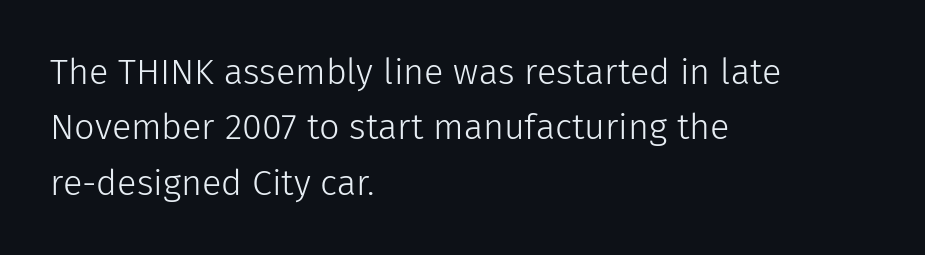
The image shows 36 px light sans-serif type, upright; set left-aligned, normal line spacing (1.54x), normal letter spacing, not underlined; low stroke contrast and a medium x-height.
